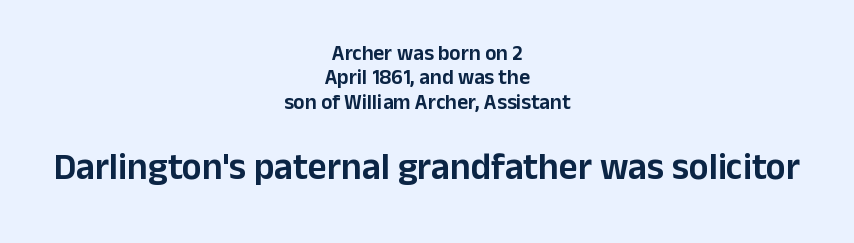
The image shows 37 px sans-serif type, upright; set centered, line spacing 1.16x, normal letter spacing, not underlined; the second (bottom) block is 1.76x larger; low stroke contrast and a medium x-height.
